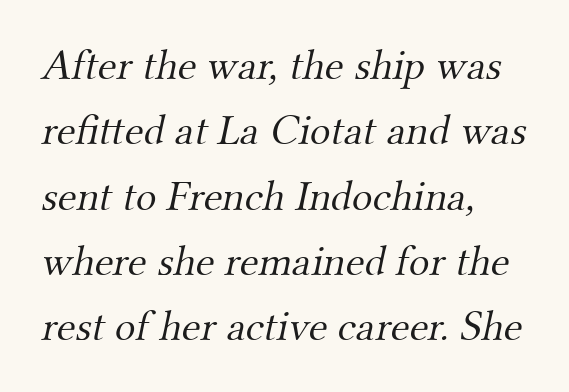
{"serif": "yes", "bold": "no", "weight": "light", "width": "normal", "stroke_contrast": "medium", "x_height": "small", "monospaced": "no", "underline": "no", "align": "left", "line_spacing": "normal", "line_spacing_ratio": 1.52, "letter_spacing": "normal", "letter_spacing_em": 0.0, "glyph_px": 43}
